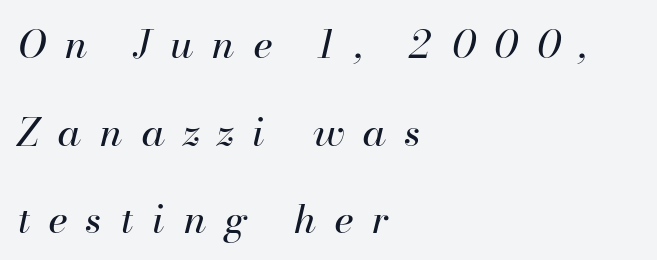
Weight: in the light-to-regular range. The whole block is typeset with a tilt. Looks like regular typesetting: each glyph gets only the width it needs. The space directly below the letters is spotless. A student would call this left alignment; a typographer would say flush left, rag right.
